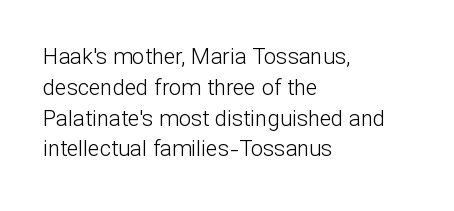
{"italic": "no", "bold": "no", "underline": "no", "align": "left", "line_spacing": "normal", "line_spacing_ratio": 1.4, "letter_spacing": "normal", "letter_spacing_em": 0.0, "glyph_px": 22}
